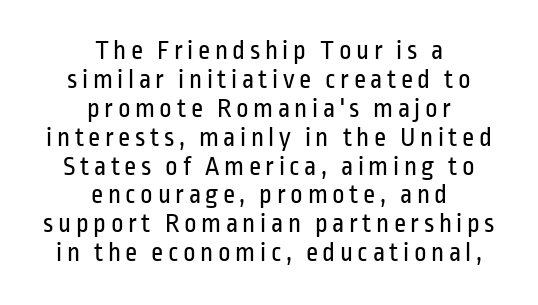
The image shows 27 px text type, upright; set centered, tight line spacing (1.07x), not underlined.
